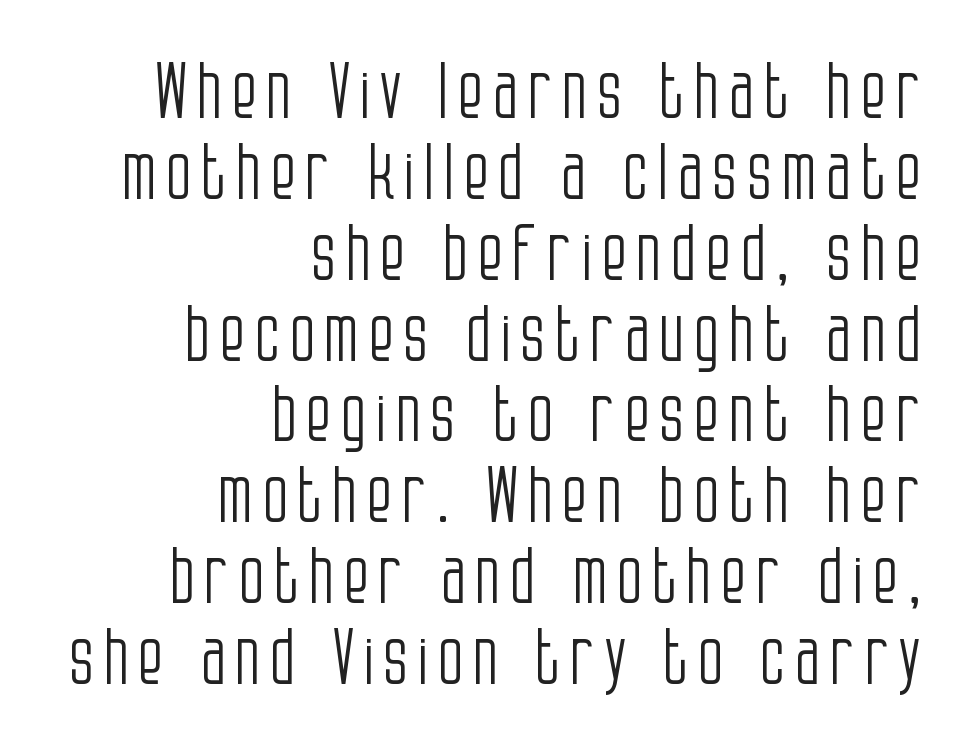
The image shows 77 px light, condensed sans-serif type, upright; set right-aligned, tight line spacing (1.05x), not underlined; low stroke contrast and a large x-height.
